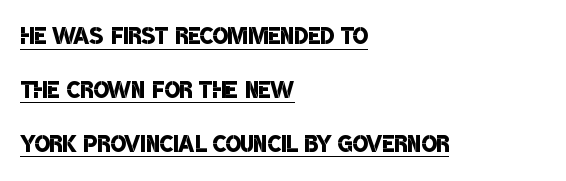
{"serif": "no", "bold": "semi", "weight": "semibold", "width": "condensed", "stroke_contrast": "low", "x_height": "large", "monospaced": "no", "underline": "yes", "align": "left", "line_spacing": "normal", "line_spacing_ratio": 1.68, "letter_spacing": "normal", "letter_spacing_em": 0.0, "glyph_px": 32}
